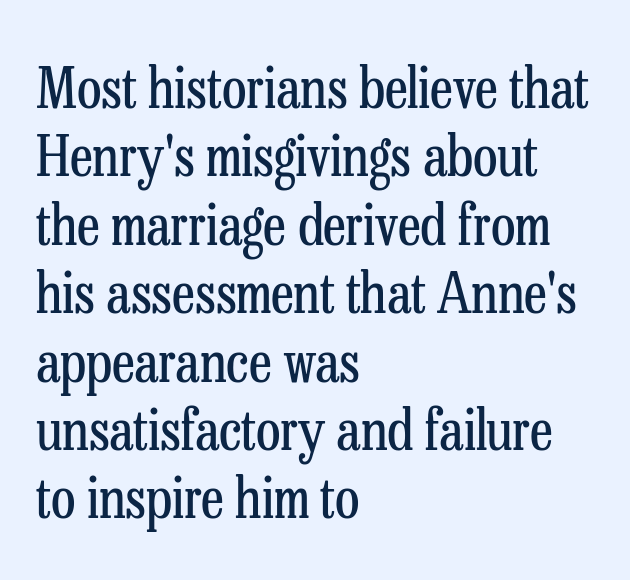
Q: Is the text bold? A: No.
Q: Is the text italic (slanted)? A: No, it is upright.
Q: Is the typeface a serif or a sans-serif typeface? A: Serif.
Q: Is the text underlined? A: No.
Q: How is the paragraph aligned? A: Left-aligned.
Q: Is the spacing between letters normal or unusually wide? A: Normal.
Q: Width (condensed, normal, or wide)? A: Condensed.
Q: Stroke contrast? A: Low.
Q: x-height? A: Medium.
Q: Monospaced? A: No.
